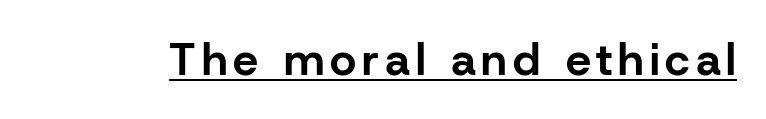
{"serif": "no", "italic": "no", "bold": "yes", "weight": "bold", "width": "normal", "stroke_contrast": "low", "x_height": "medium", "monospaced": "no", "underline": "yes", "glyph_px": 45}
